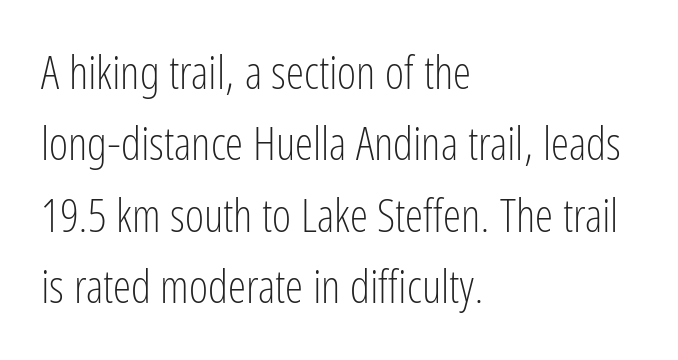
The image shows 46 px light, condensed sans-serif type, upright; set left-aligned, normal line spacing (1.55x), normal letter spacing, not underlined; low stroke contrast and a medium x-height.
